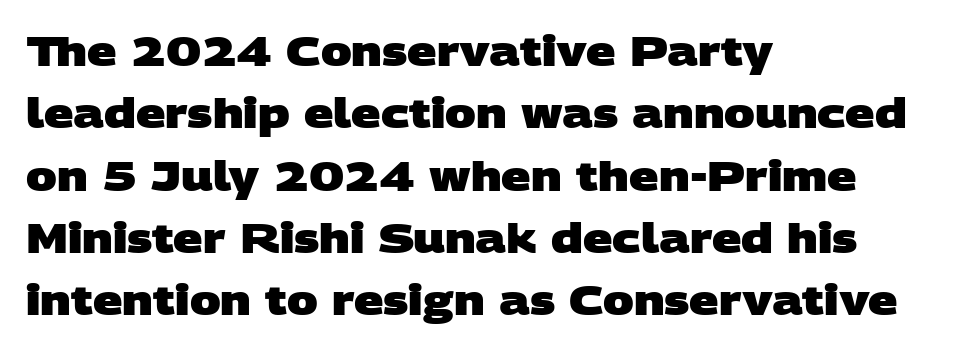
Thick stems and heavy bowls — unmistakably bold. The typesetter chose a ragged-right arrangement here. Nothing unusual about the tracking: characters are spaced as the font intends. The space between consecutive lines is moderate. Each row of text sits above clean, open space. Looks like regular typesetting: each glyph gets only the width it needs.
